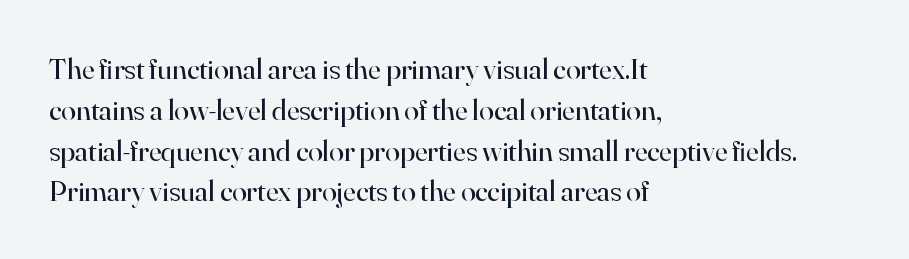
{"serif": "yes", "italic": "no", "bold": "no", "weight": "regular", "width": "normal", "stroke_contrast": "high", "x_height": "small", "monospaced": "no", "underline": "no", "align": "left", "line_spacing": "normal", "line_spacing_ratio": 1.36, "letter_spacing": "normal", "letter_spacing_em": 0.0, "glyph_px": 30}
